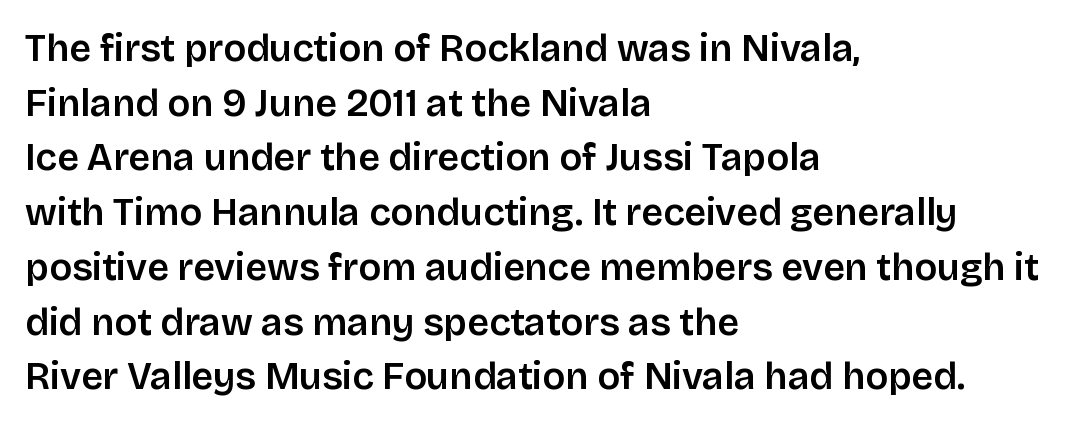
{"serif": "no", "italic": "no", "width": "normal", "stroke_contrast": "low", "x_height": "large", "monospaced": "no", "underline": "no", "align": "left", "line_spacing": "normal", "line_spacing_ratio": 1.44, "letter_spacing": "normal", "letter_spacing_em": 0.0, "glyph_px": 38}
